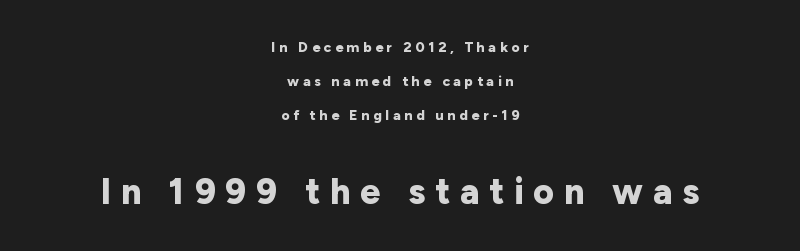
{"serif": "no", "italic": "no", "bold": "yes", "weight": "bold", "width": "normal", "stroke_contrast": "low", "x_height": "medium", "monospaced": "no", "underline": "no", "align": "center", "line_spacing": "loose", "line_spacing_ratio": 2.43, "letter_spacing": "wide", "letter_spacing_em": 0.27, "larger_block": "second", "size_ratio": 2.57, "glyph_px": 36}
